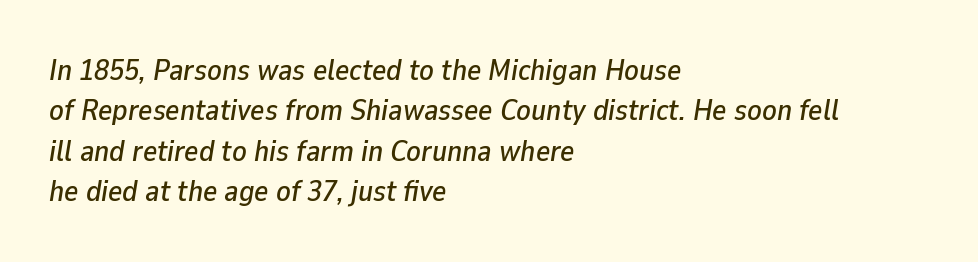
The image shows 30 px text type, italic (leaning right); set left-aligned, normal line spacing (1.35x), normal letter spacing, not underlined; low stroke contrast and a medium x-height.
